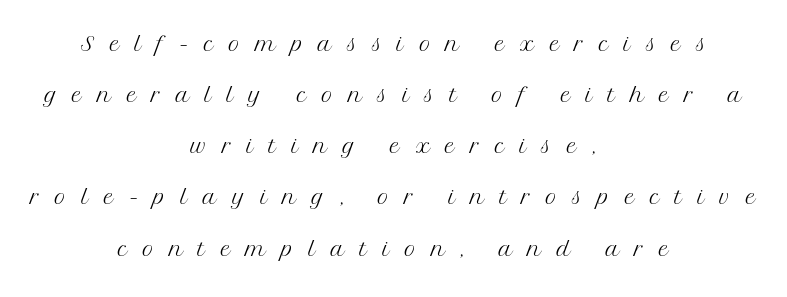
The image shows 31 px light serif type; set centered, normal line spacing (1.65x), unusually wide letter spacing (+0.49 em), not underlined; medium stroke contrast and a medium x-height.
